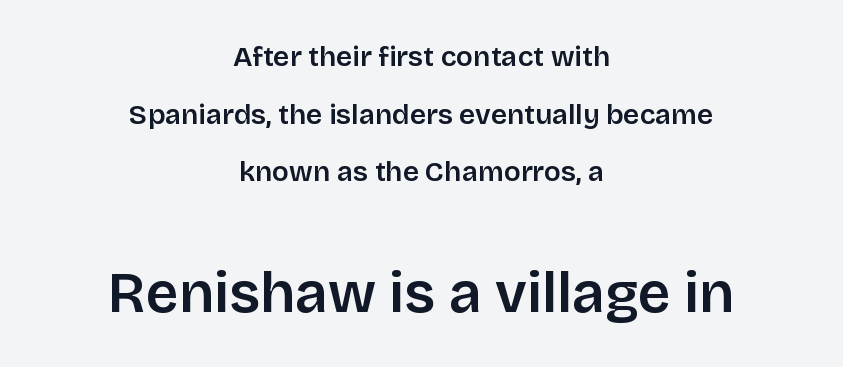
Line spacing here is loose. Spacing between characters is what you'd get straight out of the box. Unlike a traditional serif, this face leaves its strokes unadorned. It's the straight-up-and-down kind of type. Type size steps up from the first block to the second.
